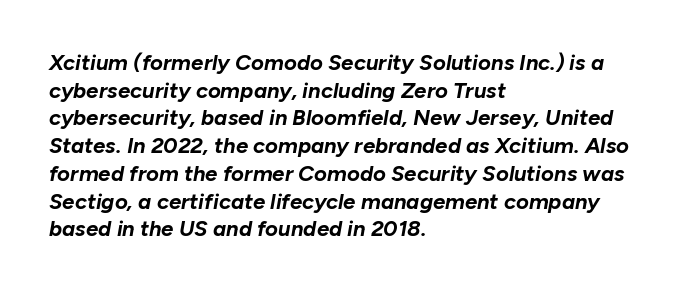
The image shows 22 px bold type, italic (leaning right); set left-aligned, normal line spacing (1.26x), normal letter spacing, not underlined.
